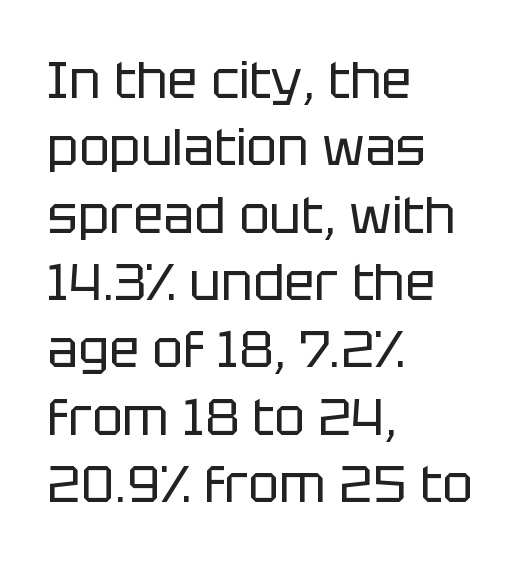
The image shows 51 px regular-weight sans-serif type, upright; set left-aligned, normal line spacing (1.32x), normal letter spacing, not underlined; low stroke contrast and a large x-height.
